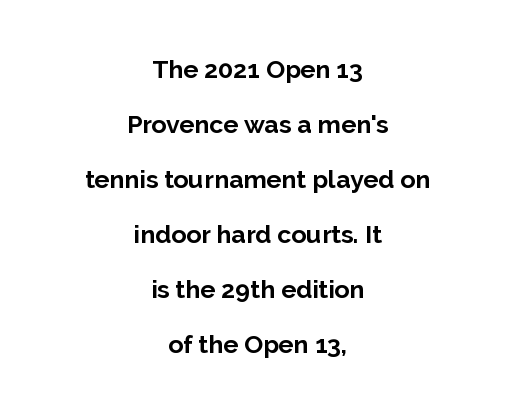
{"italic": "no", "bold": "yes", "underline": "no", "align": "center", "line_spacing": "loose", "line_spacing_ratio": 2.2, "letter_spacing": "normal", "letter_spacing_em": 0.0, "glyph_px": 25}
